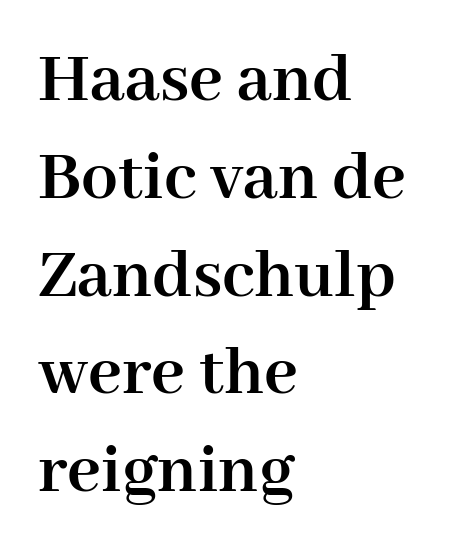
The image shows 73 px semibold serif type, upright; set left-aligned, normal line spacing (1.34x), normal letter spacing, not underlined; high stroke contrast and a medium x-height.
